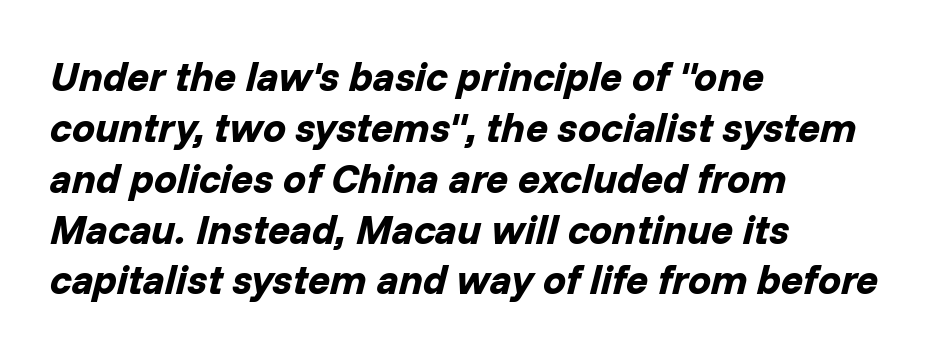
The image shows 41 px bold type, italic (leaning right); set left-aligned, line spacing 1.24x, normal letter spacing, not underlined; low stroke contrast and a medium x-height.
